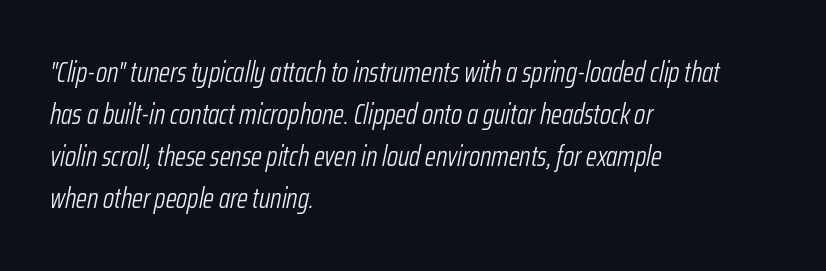
These lines stack with their left ends in a neat column. This block has exactly the height ordinary leading produces. Each letter keeps its own natural width here, so spacing adapts to shape. The letters look calm and open, with moderate or lighter stems. Slant detected: the letters are inclined. Between one letter and the next there's only the usual sliver of space.
